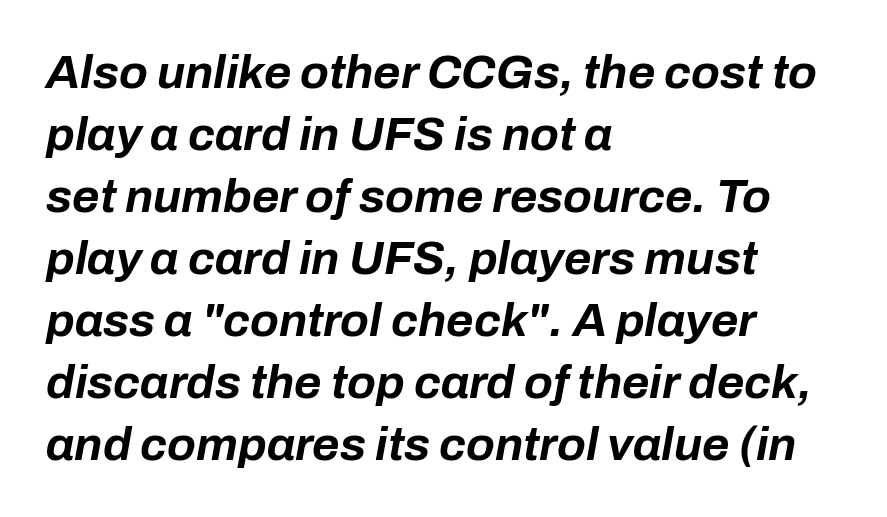
The paragraph has a hard left edge and a soft right edge. Is this a fixed-width face? No — the glyphs have proportional, varying widths. The lines sit at an ordinary, default distance from one another. No extra tracking has been applied to these lines. If you drew a line through each stem, it would be angled. Chunky letters — that's bold for sure.
